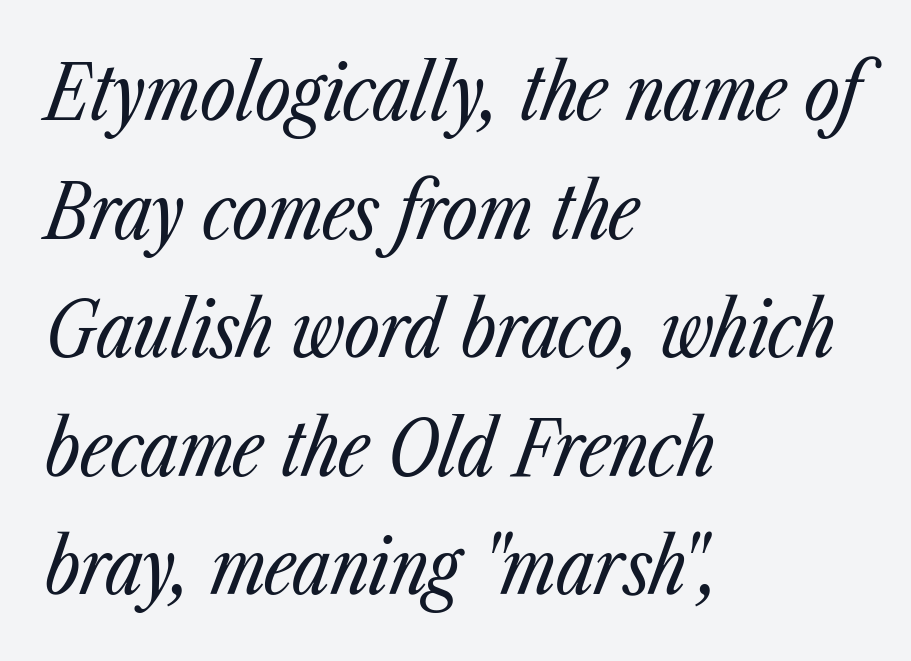
{"italic": "yes", "lean": "right", "slant_degrees": 23, "bold": "no", "weight": "regular", "width": "condensed", "stroke_contrast": "low", "x_height": "medium", "monospaced": "no", "underline": "no", "align": "left", "line_spacing": "normal", "line_spacing_ratio": 1.54, "letter_spacing": "normal", "letter_spacing_em": 0.0, "glyph_px": 77}
